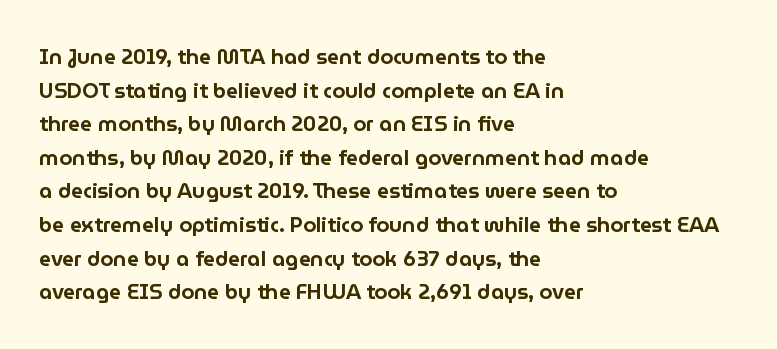
The image shows 21 px text type, upright; set left-aligned, normal line spacing (1.6x), normal letter spacing, not underlined.
